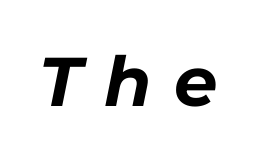
I'd describe the lettering as bold — thick and assertive. The letters are spread apart with noticeably loose tracking. Rule under the text: the space is simply empty. Spacing verdict: proportional, widths tailored to each character. The passage shown leans; its letterforms are oblique.
